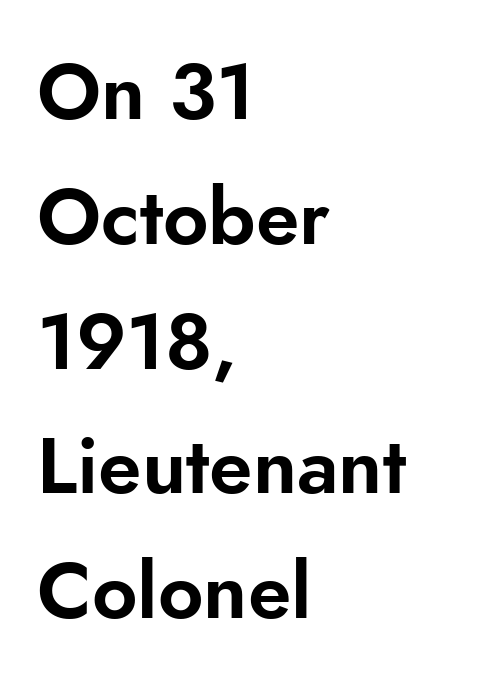
Q: Is the text italic (slanted)? A: No, it is upright.
Q: Is the typeface a serif or a sans-serif typeface? A: Sans-serif.
Q: Is the text underlined? A: No.
Q: How is the paragraph aligned? A: Left-aligned.
Q: Is the spacing between letters normal or unusually wide? A: Normal.
Q: Is the spacing between lines tight, normal or loose? A: Normal.
Q: Width (condensed, normal, or wide)? A: Normal.
Q: Stroke contrast? A: Low.
Q: x-height? A: Small.
Q: Monospaced? A: No.
